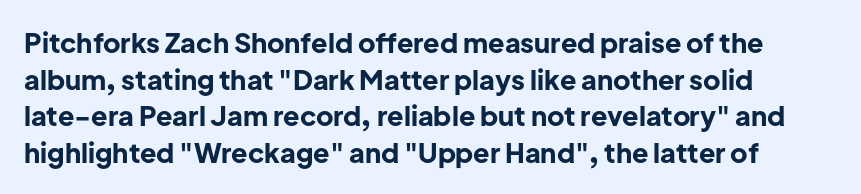
{"italic": "no", "bold": "yes", "underline": "no", "align": "left", "line_spacing": "normal", "line_spacing_ratio": 1.36, "letter_spacing": "normal", "letter_spacing_em": 0.0, "glyph_px": 27}
